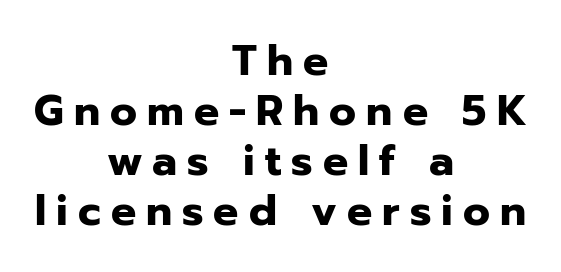
Q: Is the text bold? A: Yes.
Q: Is the text italic (slanted)? A: No, it is upright.
Q: Is the typeface a serif or a sans-serif typeface? A: Sans-serif.
Q: Is the text underlined? A: No.
Q: How is the paragraph aligned? A: Centered.
Q: Is the spacing between letters normal or unusually wide? A: Unusually wide.
Q: Width (condensed, normal, or wide)? A: Normal.
Q: Stroke contrast? A: Low.
Q: x-height? A: Medium.
Q: Monospaced? A: No.
